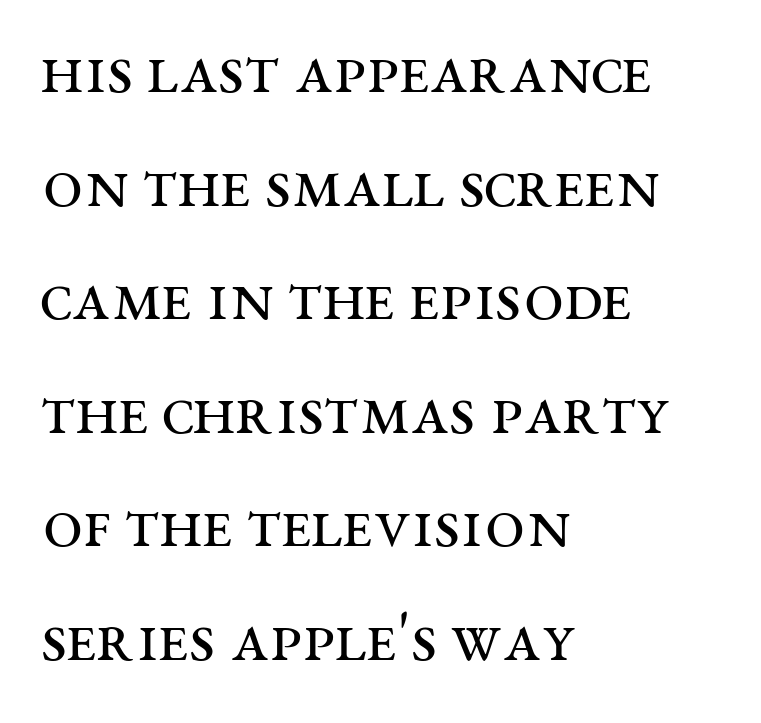
The image shows 71 px regular-weight, wide serif type, upright; set left-aligned, normal line spacing (1.6x), normal letter spacing, not underlined; medium stroke contrast and a large x-height.
